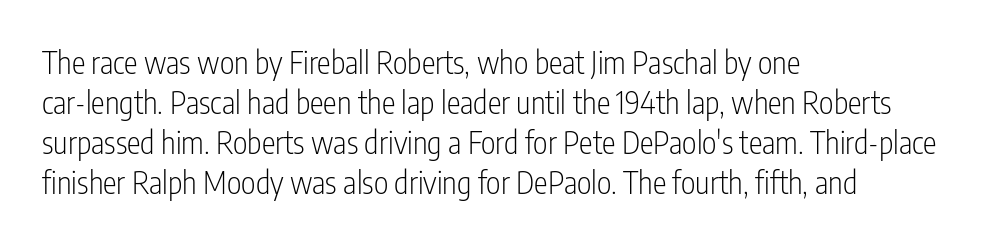
The image shows 31 px light, condensed sans-serif type, upright; set left-aligned, normal line spacing (1.29x), normal letter spacing, not underlined; low stroke contrast and a medium x-height.
